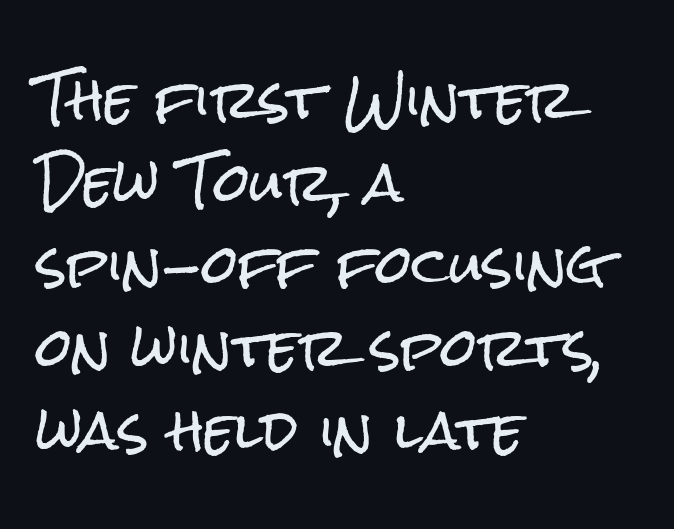
The image shows 52 px condensed sans-serif type, upright; set left-aligned, normal line spacing (1.59x), normal letter spacing, not underlined; low stroke contrast and a medium x-height.
